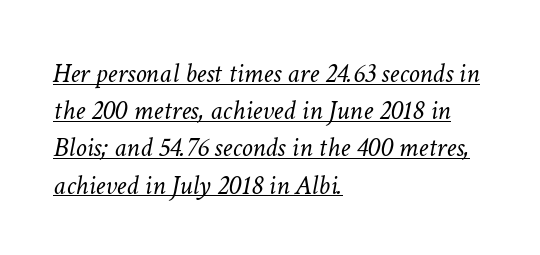
{"italic": "yes", "lean": "right", "slant_degrees": 11, "bold": "no", "weight": "light", "width": "normal", "stroke_contrast": "low", "x_height": "medium", "monospaced": "no", "underline": "yes", "align": "left", "line_spacing": "normal", "line_spacing_ratio": 1.33, "letter_spacing": "normal", "letter_spacing_em": 0.0, "glyph_px": 28}
